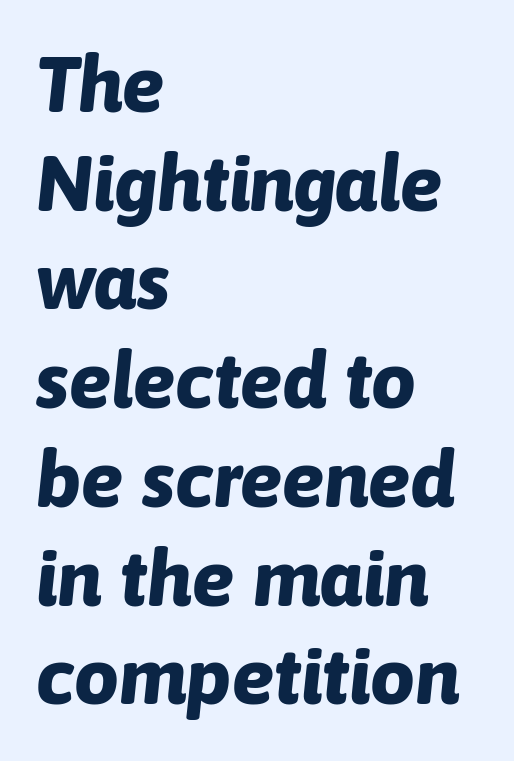
{"italic": "yes", "lean": "right", "slant_degrees": 6, "bold": "yes", "weight": "bold", "width": "normal", "stroke_contrast": "low", "x_height": "medium", "monospaced": "no", "underline": "no", "align": "left", "line_spacing": "normal", "line_spacing_ratio": 1.25, "letter_spacing": "normal", "letter_spacing_em": 0.0, "glyph_px": 79}
